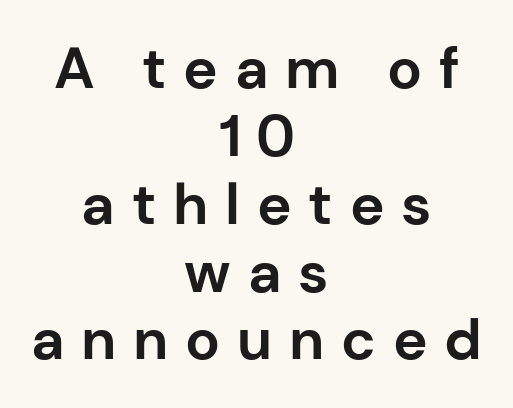
Decoration check: the copy has no underline. Are there feet on the stems? There aren't — it's a sans. A typesetter would call this proportional, since set widths differ per character. The text block is weighted toward neither margin, spreading evenly from the middle. Heft: maximum for text — a bold. Spacing between characters has been opened up far beyond the box default.
